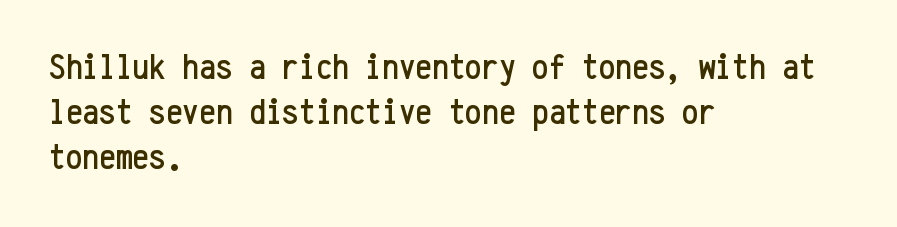
The image shows 37 px condensed sans-serif type, upright, monospaced; set left-aligned, line spacing 1.22x, normal letter spacing, not underlined; low stroke contrast and a medium x-height.
